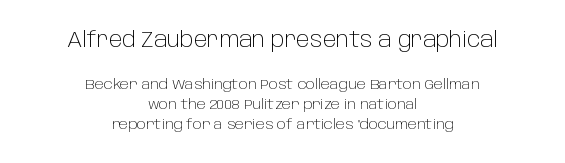
Q: Is the text bold? A: No.
Q: Is the text italic (slanted)? A: No, it is upright.
Q: Is the text underlined? A: No.
Q: How is the paragraph aligned? A: Centered.
Q: Is the spacing between letters normal or unusually wide? A: Normal.
Q: Is the spacing between lines tight, normal or loose? A: Normal.
Q: Which block of text is set in a larger size, the first (top) or the second (bottom)? A: The first (top) one.
